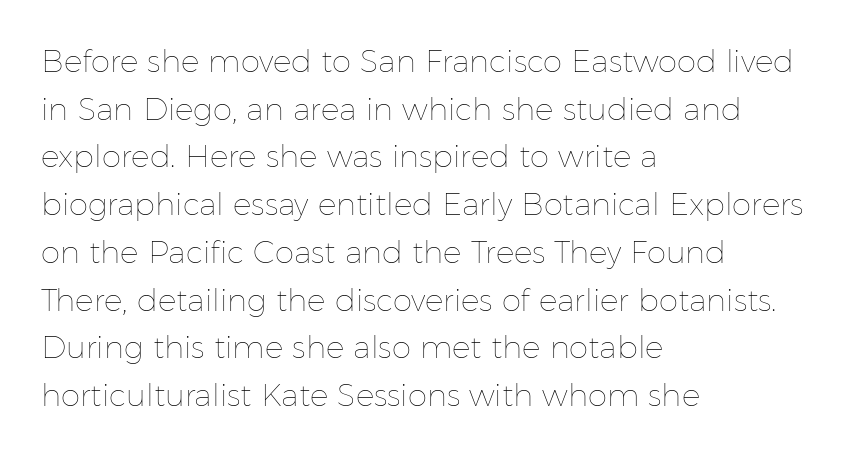
The image shows 31 px thin type, upright; set left-aligned, normal line spacing (1.54x), normal letter spacing, not underlined; low stroke contrast and a medium x-height.
